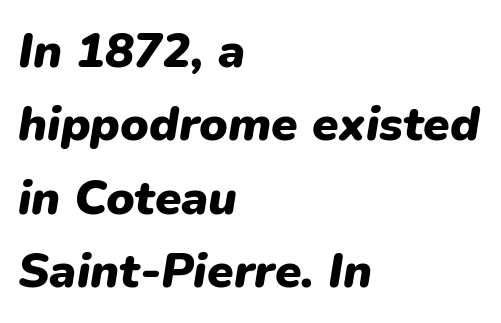
The image shows 48 px heavy type, italic (leaning right); set left-aligned, normal line spacing (1.53x), normal letter spacing, not underlined; low stroke contrast and a medium x-height.
